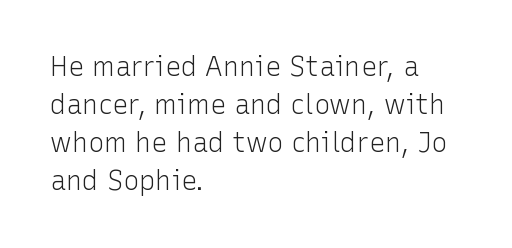
The designer left line spacing at the default. A classic flush-left, rag-right setting is used for this passage. The font sits on the lighter half of the weight spectrum, regular included. The letters stand straight up with perfectly vertical stems. No word sits above an underline.
